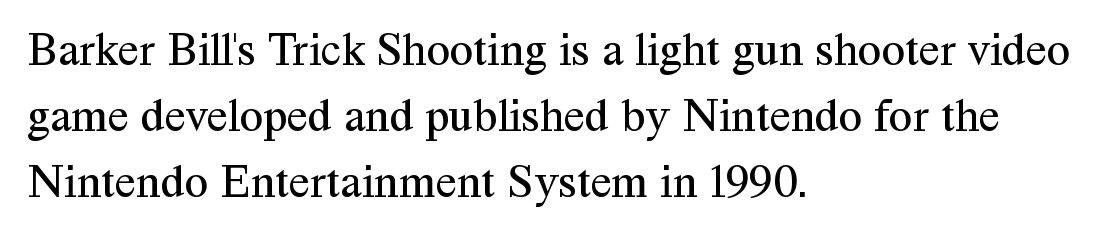
The image shows 48 px regular-weight serif type, upright; set left-aligned, normal line spacing (1.38x), normal letter spacing, not underlined; medium stroke contrast and a medium x-height.
